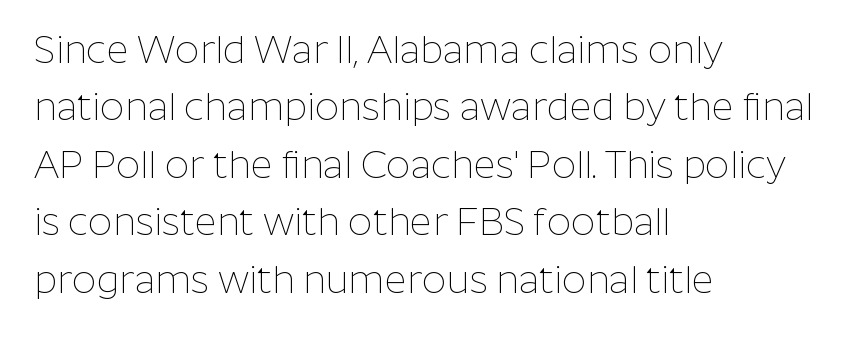
The image shows 38 px thin sans-serif type, upright; set left-aligned, normal line spacing (1.51x), normal letter spacing, not underlined; low stroke contrast and a medium x-height.
